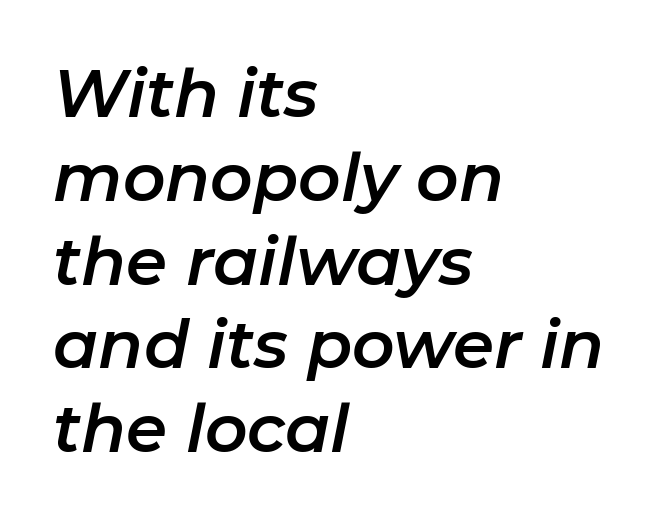
Q: Is the text italic (slanted)? A: Yes, it leans right by about 11 degrees.
Q: Is the text underlined? A: No.
Q: How is the paragraph aligned? A: Left-aligned.
Q: Is the spacing between letters normal or unusually wide? A: Normal.
Q: Is the spacing between lines tight, normal or loose? A: Normal.
Q: Width (condensed, normal, or wide)? A: Normal.
Q: Stroke contrast? A: Low.
Q: x-height? A: Medium.
Q: Monospaced? A: No.
